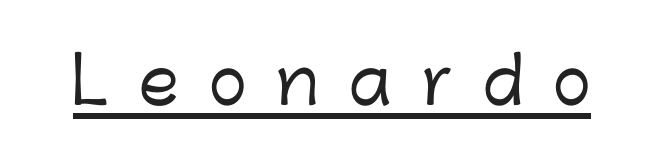
Compared with typical body copy, the letter spacing here is much looser. A typographer would call this underscored text. Varying glyph widths throughout — classic text-font behaviour. Ascenders rise straight up at ninety degrees. This is sans-serif lettering, the kind often seen on screens and signage.
